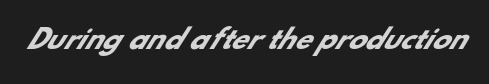
The image shows 26 px bold type; set normal letter spacing, not underlined.
